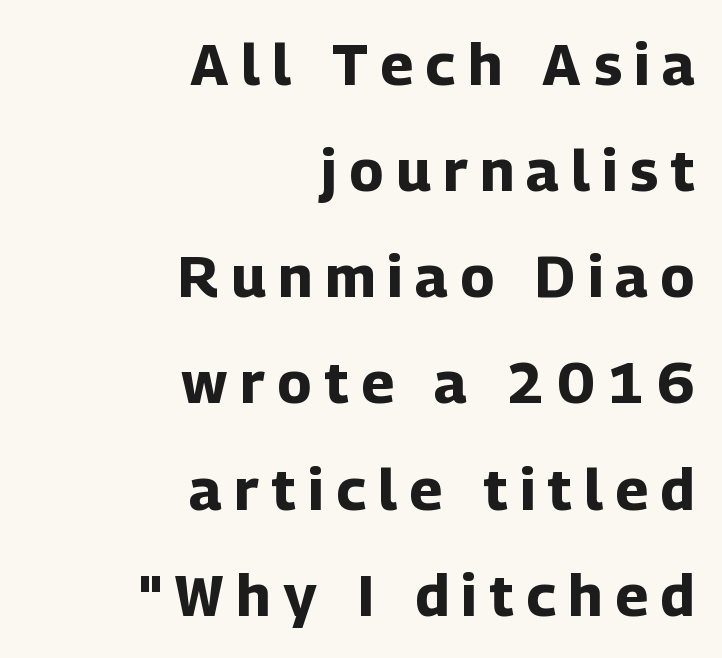
The letterforms stand isolated, each surrounded by extra space. The passage shown is emphatically bold. A typesetter would call this proportional, since set widths differ per character. The typesetter chose a ragged-left arrangement here.
